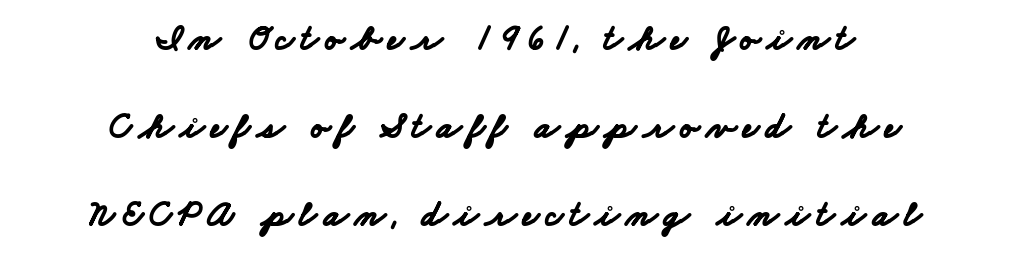
The image shows 36 px bold, wide sans-serif type; set centered, loose line spacing (2.44x), not underlined; low stroke contrast and a small x-height.
